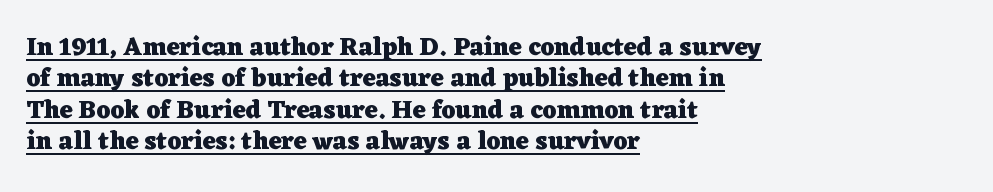
The image shows 25 px bold type, upright; set left-aligned, normal line spacing (1.26x), normal letter spacing, underlined.
